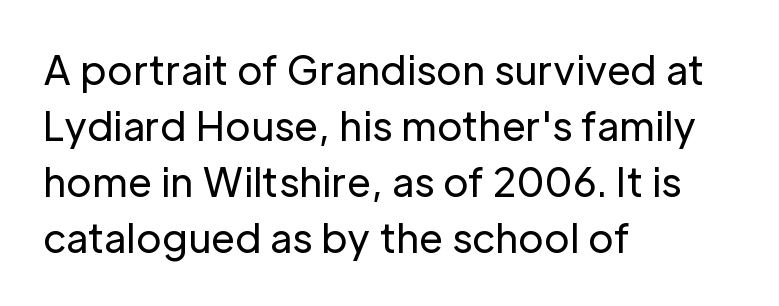
{"serif": "no", "italic": "no", "bold": "no", "weight": "regular", "width": "normal", "stroke_contrast": "low", "x_height": "medium", "monospaced": "no", "underline": "no", "align": "left", "line_spacing": "normal", "line_spacing_ratio": 1.44, "letter_spacing": "normal", "letter_spacing_em": 0.0, "glyph_px": 39}
